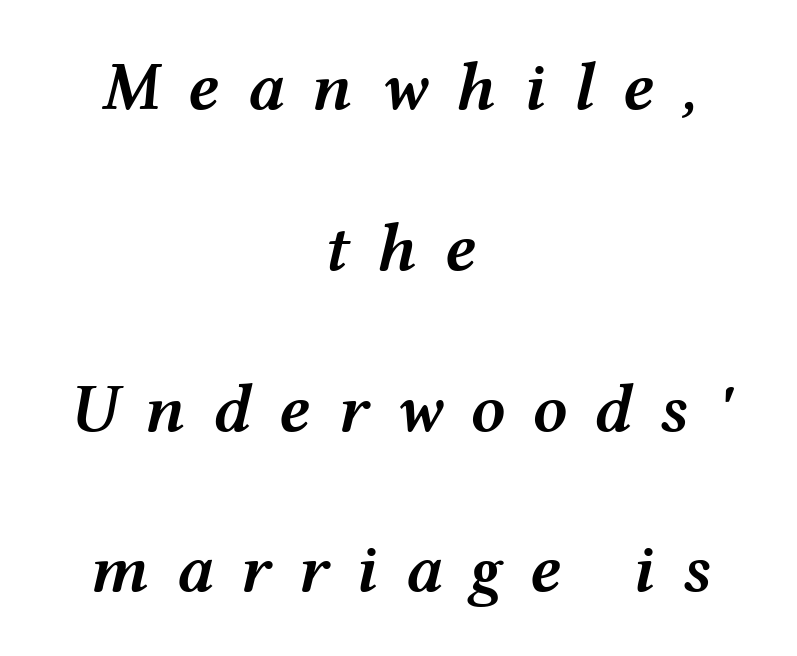
In CSS terms this would be text-align: center. The passage shown stacks its lines with a broad gap. Substantial extra tracking has been applied to these lines. The rendering uses a semibold face; strokes are thickened but not to full bold.
